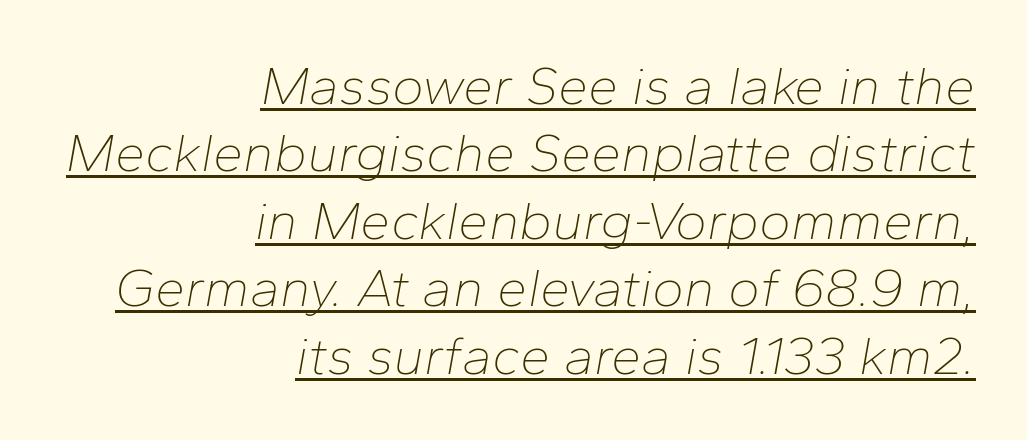
The image shows 54 px thin type, italic (leaning right); set right-aligned, normal line spacing (1.25x), normal letter spacing, underlined; low stroke contrast and a medium x-height.
